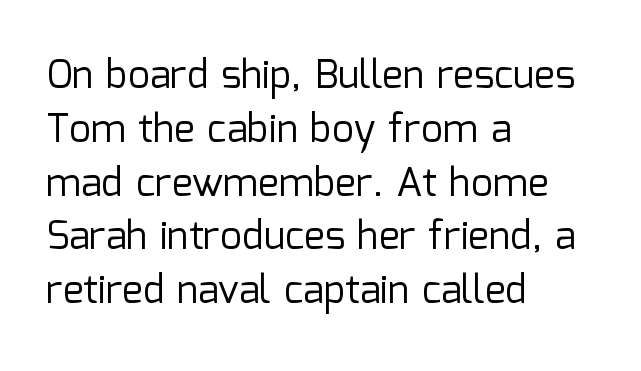
Baseline-to-baseline distance is the conventional proportion of letter height. Every row of glyphs begins at an identical x-position on the left. Nothing sits at the stroke ends, so this counts as sans-serif. The space directly below the letters is spotless. In terms of letterspacing, this is plain default setting.
